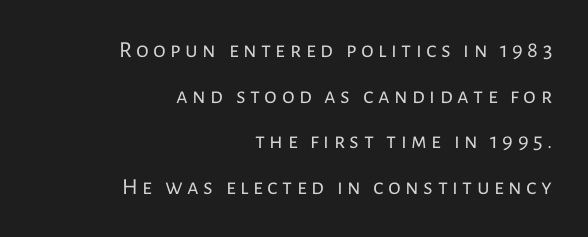
The image shows 23 px text type, upright; set right-aligned, loose line spacing (1.98x), not underlined.
